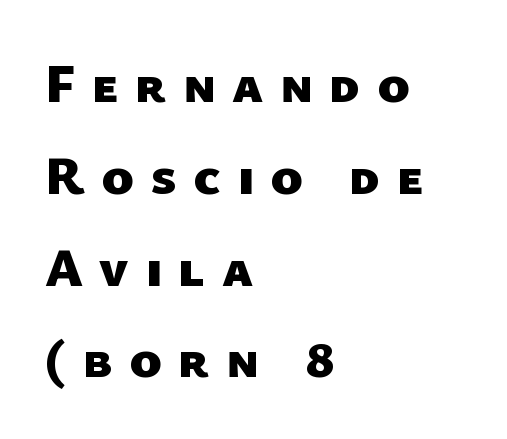
Q: Is the text bold? A: Yes.
Q: Is the typeface a serif or a sans-serif typeface? A: Sans-serif.
Q: Is the text underlined? A: No.
Q: How is the paragraph aligned? A: Left-aligned.
Q: Is the spacing between letters normal or unusually wide? A: Unusually wide.
Q: Is the spacing between lines tight, normal or loose? A: Normal.
Q: Width (condensed, normal, or wide)? A: Normal.
Q: Stroke contrast? A: Low.
Q: x-height? A: Medium.
Q: Monospaced? A: No.
